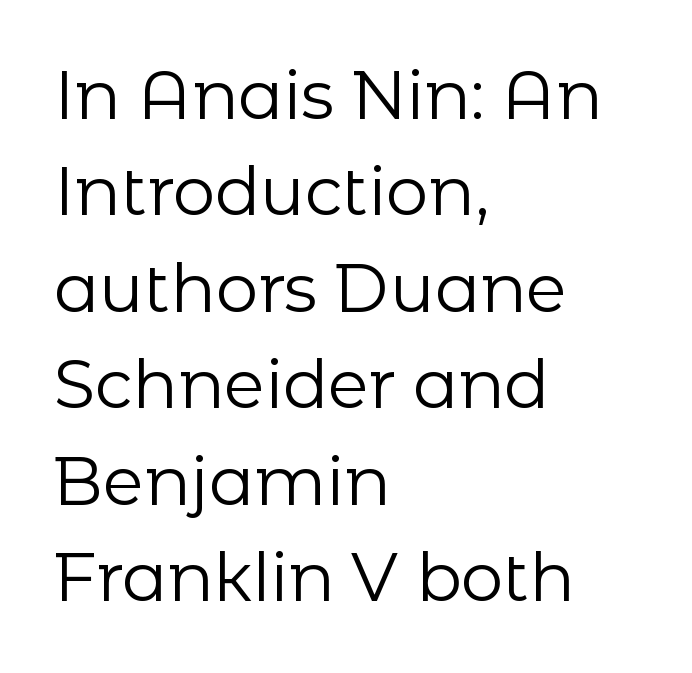
{"serif": "no", "italic": "no", "bold": "no", "weight": "regular", "width": "normal", "stroke_contrast": "low", "x_height": "medium", "monospaced": "no", "underline": "no", "align": "left", "line_spacing": "normal", "line_spacing_ratio": 1.44, "letter_spacing": "normal", "letter_spacing_em": 0.0, "glyph_px": 67}
